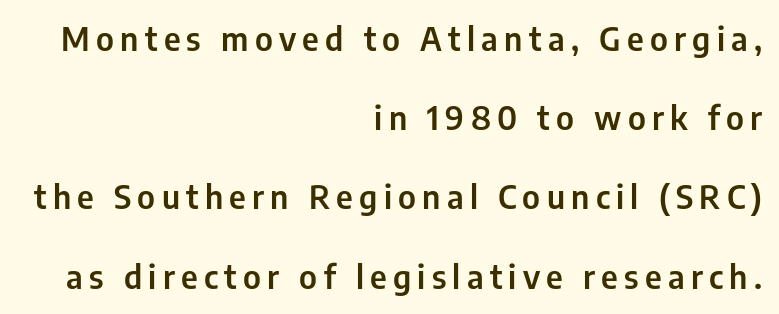
The image shows 33 px condensed sans-serif type, upright; set right-aligned, loose line spacing (2.4x), not underlined; low stroke contrast and a medium x-height.
